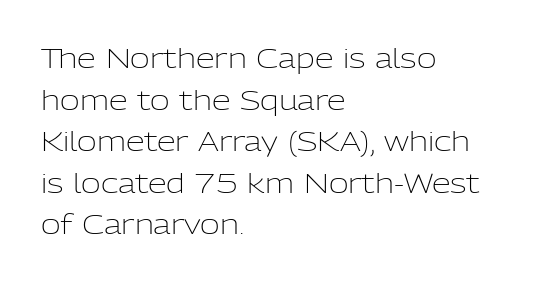
The image shows 27 px text type, upright; set left-aligned, normal line spacing (1.54x), normal letter spacing, not underlined.
